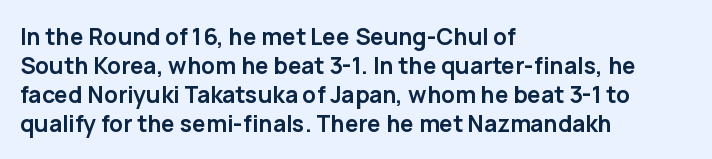
The typography opts for an upright posture over an oblique one. What weight is shown? A full bold with thick strokes. How would I describe the line gaps? Plain and ordinary. Each line starts at the same left margin while the right side varies.
